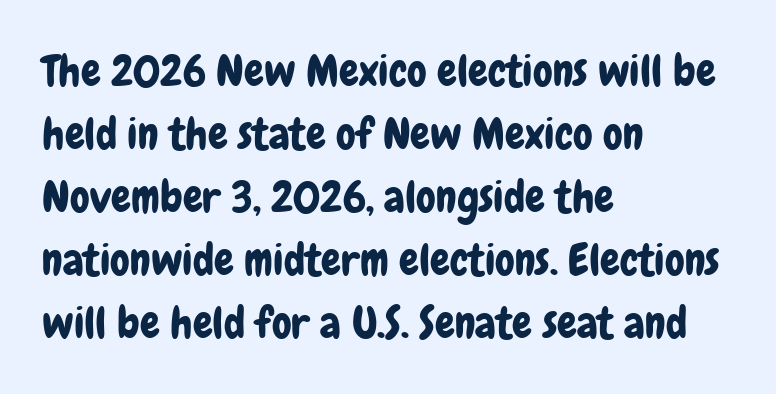
The image shows 44 px condensed sans-serif type, upright; set left-aligned, normal line spacing (1.43x), normal letter spacing, not underlined; low stroke contrast and a medium x-height.
